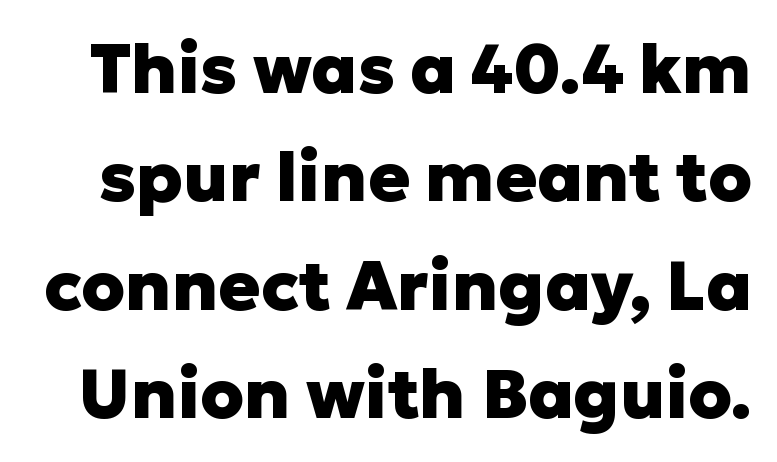
{"serif": "no", "italic": "no", "bold": "yes", "weight": "heavy", "width": "normal", "stroke_contrast": "low", "x_height": "medium", "monospaced": "no", "underline": "no", "line_spacing": "normal", "line_spacing_ratio": 1.57, "letter_spacing": "normal", "letter_spacing_em": 0.0, "glyph_px": 69}
